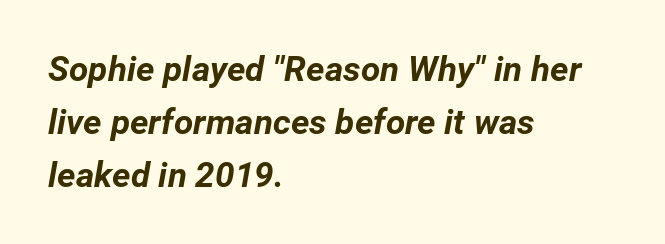
The image shows 35 px bold type, italic (leaning right); set left-aligned, normal line spacing (1.51x), normal letter spacing, not underlined; low stroke contrast and a medium x-height.
